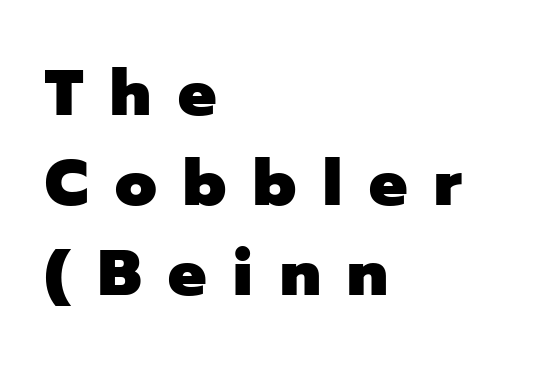
Q: Is the text bold? A: Yes.
Q: Is the text italic (slanted)? A: No, it is upright.
Q: Is the typeface a serif or a sans-serif typeface? A: Sans-serif.
Q: Is the text underlined? A: No.
Q: How is the paragraph aligned? A: Left-aligned.
Q: Is the spacing between letters normal or unusually wide? A: Unusually wide.
Q: Is the spacing between lines tight, normal or loose? A: Normal.
Q: Width (condensed, normal, or wide)? A: Normal.
Q: Stroke contrast? A: Low.
Q: x-height? A: Medium.
Q: Monospaced? A: No.
